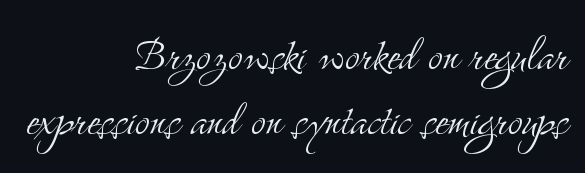
The image shows 55 px light, condensed serif type; set right-aligned, line spacing 1.18x, normal letter spacing, not underlined; medium stroke contrast and a small x-height.
